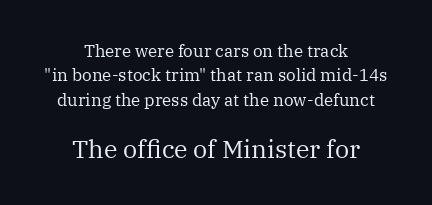
The image shows 25 px text type, upright; set centered, normal line spacing (1.44x), normal letter spacing, not underlined; the second (bottom) block is 1.47x larger.
